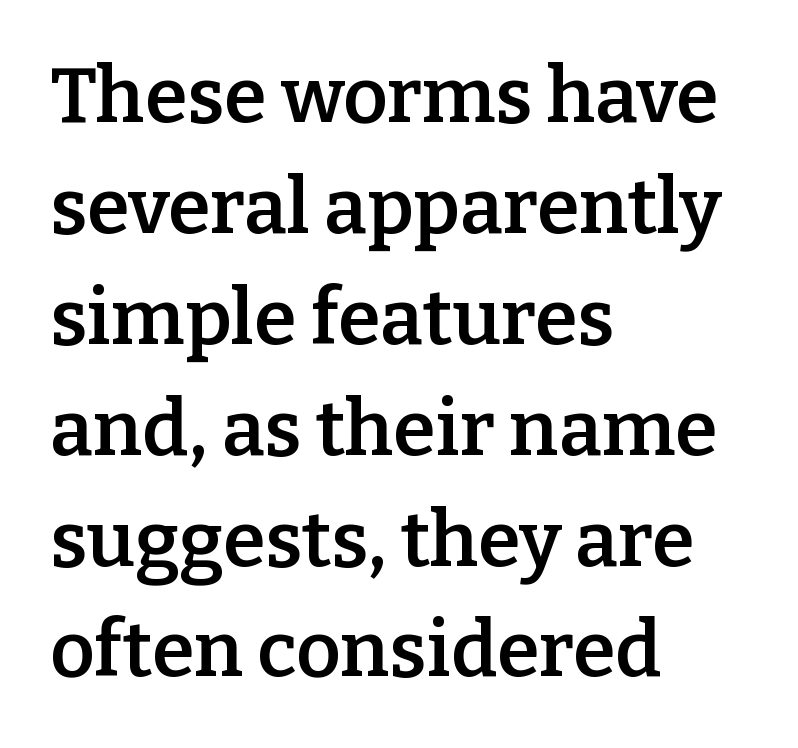
Q: Is the text bold? A: Semi-bold.
Q: Is the text italic (slanted)? A: No, it is upright.
Q: Is the typeface a serif or a sans-serif typeface? A: Serif.
Q: Is the text underlined? A: No.
Q: How is the paragraph aligned? A: Left-aligned.
Q: Is the spacing between letters normal or unusually wide? A: Normal.
Q: Is the spacing between lines tight, normal or loose? A: Normal.
Q: Width (condensed, normal, or wide)? A: Normal.
Q: Stroke contrast? A: Low.
Q: x-height? A: Medium.
Q: Monospaced? A: No.
